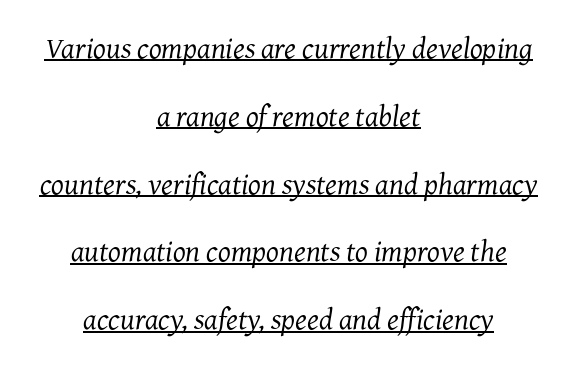
{"serif": "yes", "italic": "yes", "lean": "right", "slant_degrees": 7, "bold": "no", "weight": "regular", "width": "normal", "stroke_contrast": "medium", "x_height": "medium", "monospaced": "no", "underline": "yes", "align": "center", "line_spacing": "loose", "line_spacing_ratio": 2.26, "letter_spacing": "normal", "letter_spacing_em": 0.0, "glyph_px": 30}
